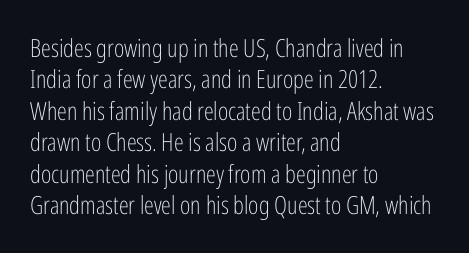
No letter is thick-stroked: the sample isn't bold. This is roman type, the default non-slanted kind. One glance says typical: line gaps are just what's usual. Plain, unruled lines of type. This sample is left-justified, so line endings fall wherever the words run out.
